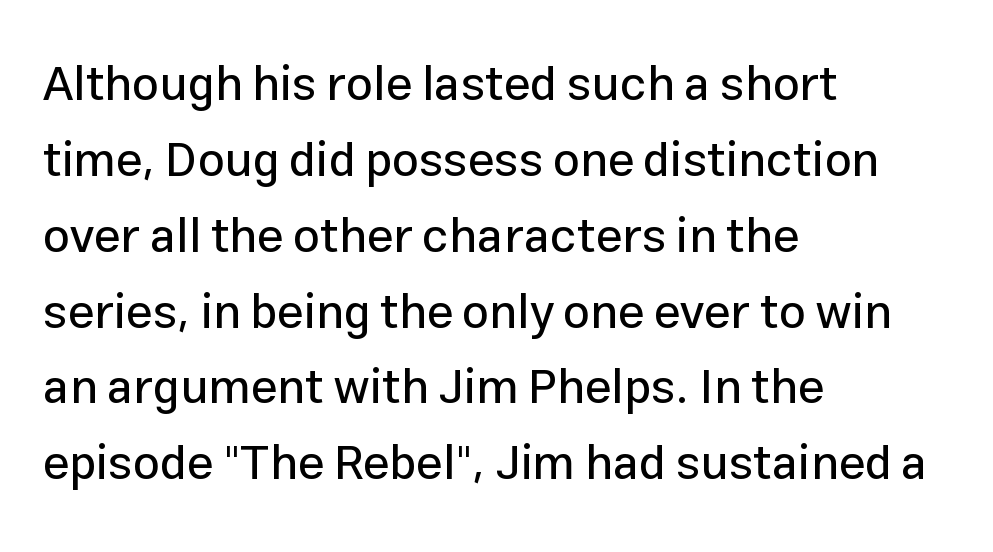
The image shows 48 px sans-serif type, upright; set left-aligned, normal line spacing (1.58x), normal letter spacing, not underlined; low stroke contrast and a medium x-height.
